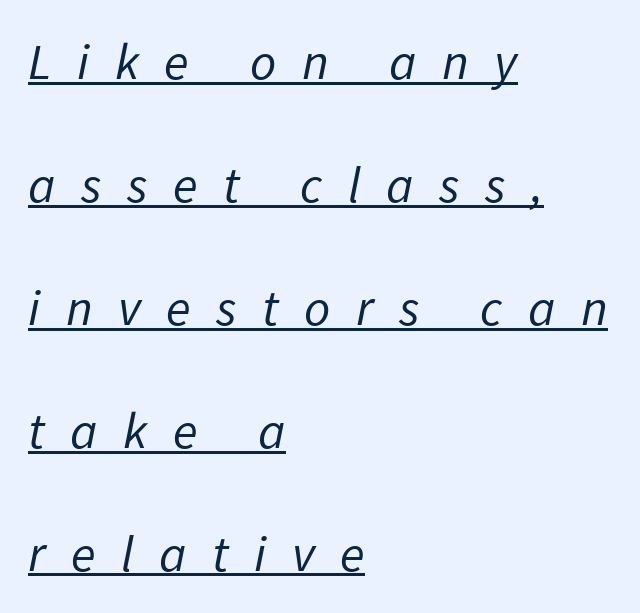
Q: Is the text bold? A: No.
Q: Is the typeface a serif or a sans-serif typeface? A: Sans-serif.
Q: Is the text underlined? A: Yes.
Q: How is the paragraph aligned? A: Left-aligned.
Q: Is the spacing between letters normal or unusually wide? A: Unusually wide.
Q: Is the spacing between lines tight, normal or loose? A: Loose.
Q: Width (condensed, normal, or wide)? A: Normal.
Q: Stroke contrast? A: Low.
Q: x-height? A: Medium.
Q: Monospaced? A: No.
